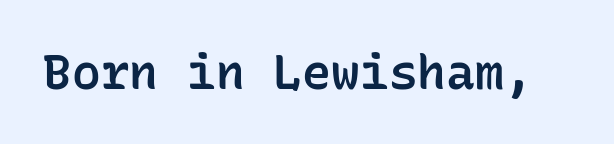
The image shows 48 px semibold sans-serif type, upright, monospaced; set normal letter spacing, not underlined; low stroke contrast and a medium x-height.
